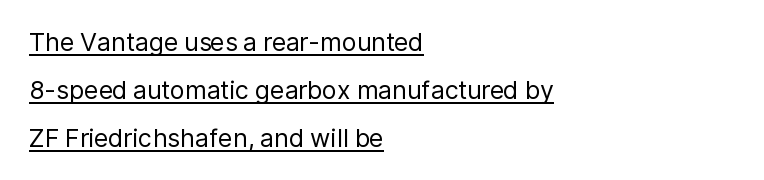
{"italic": "no", "bold": "no", "underline": "yes", "align": "left", "line_spacing": "loose", "line_spacing_ratio": 1.93, "letter_spacing": "normal", "letter_spacing_em": 0.0, "glyph_px": 25}
